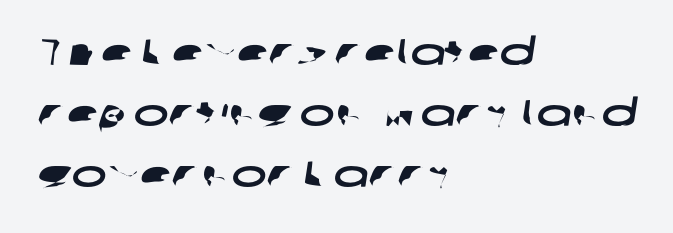
Q: Is the typeface a serif or a sans-serif typeface? A: Sans-serif.
Q: Is the text underlined? A: No.
Q: How is the paragraph aligned? A: Left-aligned.
Q: Is the spacing between letters normal or unusually wide? A: Normal.
Q: Is the spacing between lines tight, normal or loose? A: Normal.
Q: Width (condensed, normal, or wide)? A: Wide.
Q: Stroke contrast? A: Low.
Q: x-height? A: Medium.
Q: Monospaced? A: No.
